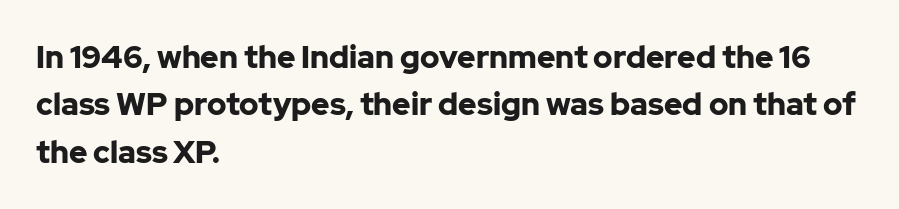
The image shows 31 px bold sans-serif type, upright; set left-aligned, normal line spacing (1.53x), normal letter spacing, not underlined; low stroke contrast and a medium x-height.
